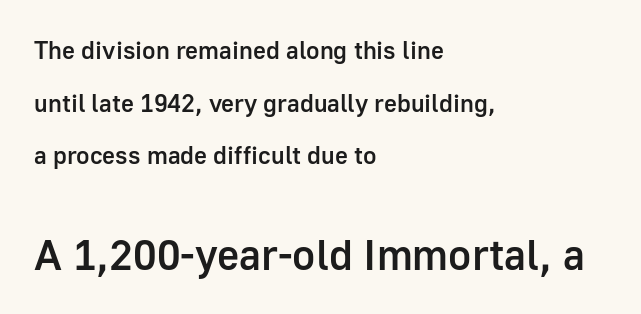
The horizontal fit of the characters is conventional and even. You can tell from the bare stems that sans-serif type was used. If you drew a line through each stem, it would be perfectly vertical. The passage shown is not underscored anywhere. Bigger letters appear in the bottom chunk; the top chunk is reduced.
